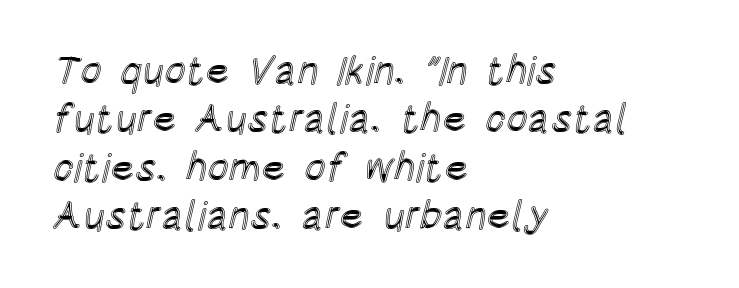
Is the letter spacing exaggerated? No — it looks like the ordinary default. Quick note: underline off. In CSS terms this would be text-align: left. Looks like regular typesetting: each glyph gets only the width it needs.
